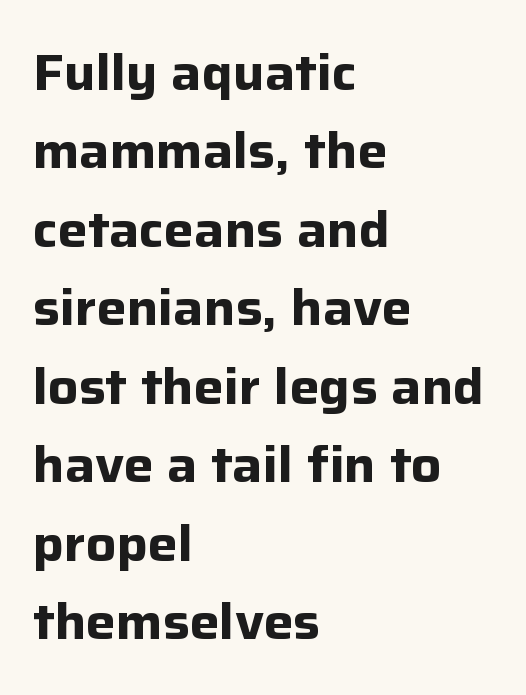
The image shows 50 px bold sans-serif type, upright; set left-aligned, normal line spacing (1.57x), normal letter spacing, not underlined; low stroke contrast and a medium x-height.
